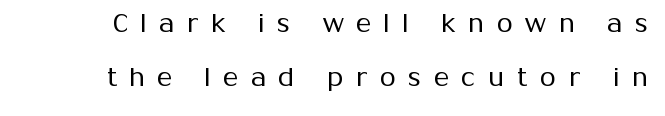
The image shows 26 px text type, upright; set loose line spacing (2.09x), unusually wide letter spacing (+0.48 em), not underlined.
